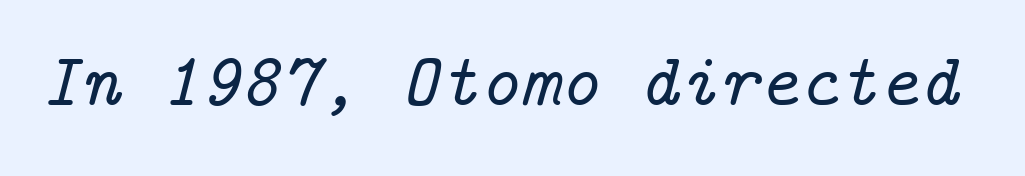
A clean baseline with only descenders dipping below it. Does the type have serifs? Yes, each stem ends in a small foot. Looking at the ascenders, they clearly lean. Nothing unusual about the tracking: characters are spaced as the font intends.
